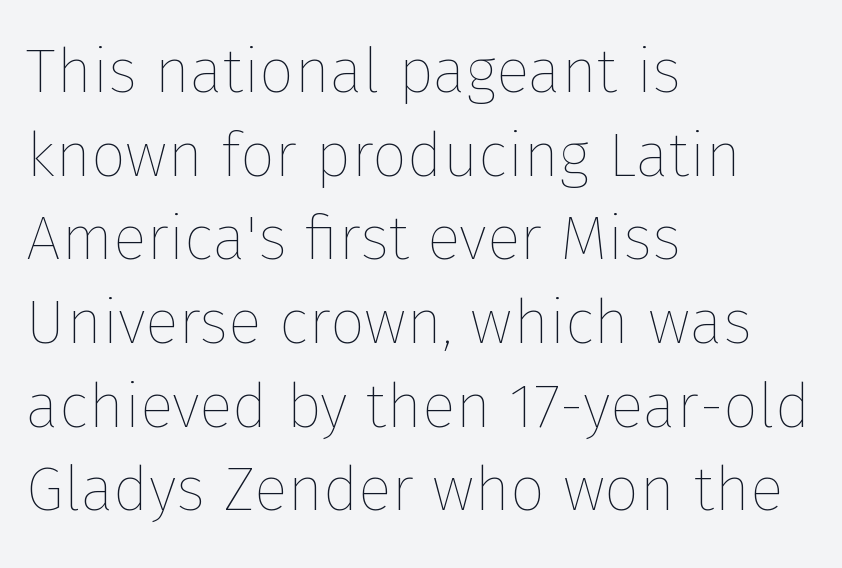
{"italic": "no", "bold": "no", "weight": "thin", "width": "normal", "stroke_contrast": "low", "x_height": "medium", "monospaced": "no", "underline": "no", "align": "left", "line_spacing": "normal", "line_spacing_ratio": 1.35, "letter_spacing": "normal", "letter_spacing_em": 0.0, "glyph_px": 62}
